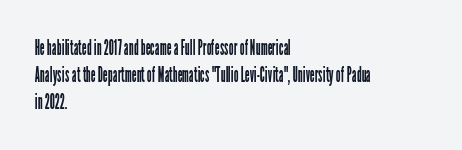
{"italic": "no", "bold": "no", "underline": "no", "align": "left", "line_spacing": "normal", "line_spacing_ratio": 1.28, "letter_spacing": "normal", "letter_spacing_em": 0.0, "glyph_px": 21}
